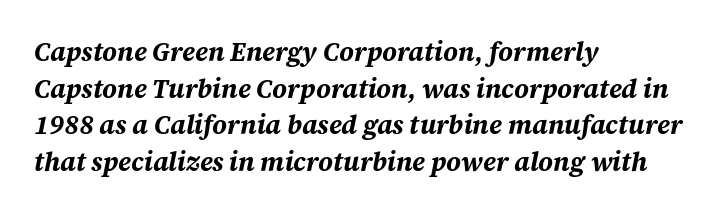
The image shows 26 px bold type, italic (leaning right); set left-aligned, normal line spacing (1.41x), normal letter spacing, not underlined.
